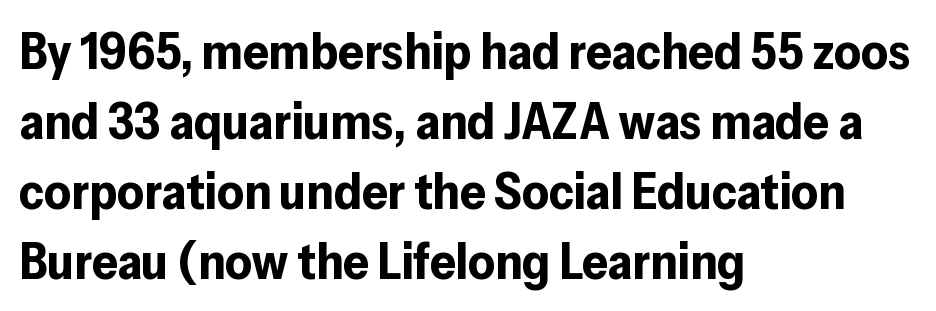
Q: Is the text bold? A: Yes.
Q: Is the text italic (slanted)? A: No, it is upright.
Q: Is the typeface a serif or a sans-serif typeface? A: Sans-serif.
Q: Is the text underlined? A: No.
Q: How is the paragraph aligned? A: Left-aligned.
Q: Is the spacing between letters normal or unusually wide? A: Normal.
Q: Is the spacing between lines tight, normal or loose? A: Normal.
Q: Width (condensed, normal, or wide)? A: Normal.
Q: Stroke contrast? A: Low.
Q: x-height? A: Medium.
Q: Monospaced? A: No.
